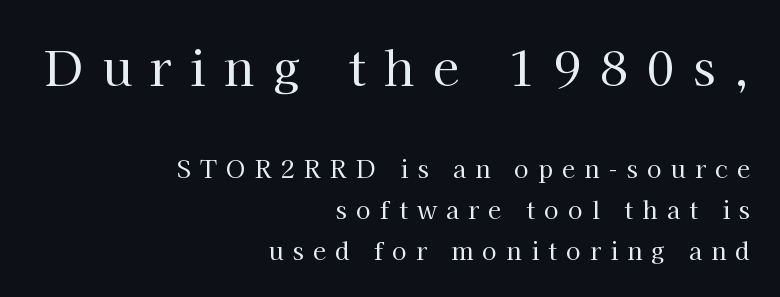
The image shows 48 px regular-weight serif type, upright; set right-aligned, normal line spacing (1.7x), unusually wide letter spacing (+0.38 em), not underlined; the first (top) block is 2.0x larger; high stroke contrast and a medium x-height.
